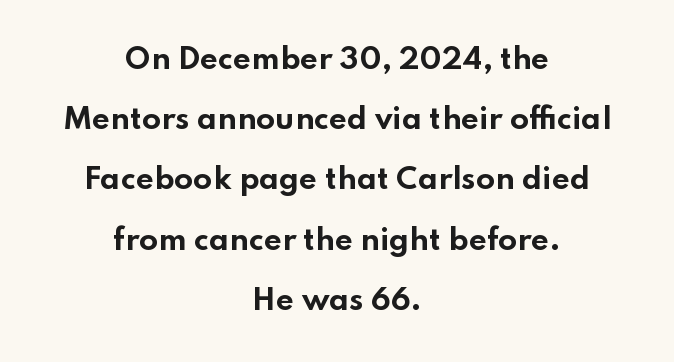
Q: Is the text bold? A: Yes.
Q: Is the text italic (slanted)? A: No, it is upright.
Q: Is the typeface a serif or a sans-serif typeface? A: Sans-serif.
Q: Is the text underlined? A: No.
Q: How is the paragraph aligned? A: Centered.
Q: Is the spacing between letters normal or unusually wide? A: Normal.
Q: Is the spacing between lines tight, normal or loose? A: Loose.
Q: Width (condensed, normal, or wide)? A: Wide.
Q: Stroke contrast? A: Low.
Q: x-height? A: Small.
Q: Monospaced? A: No.
